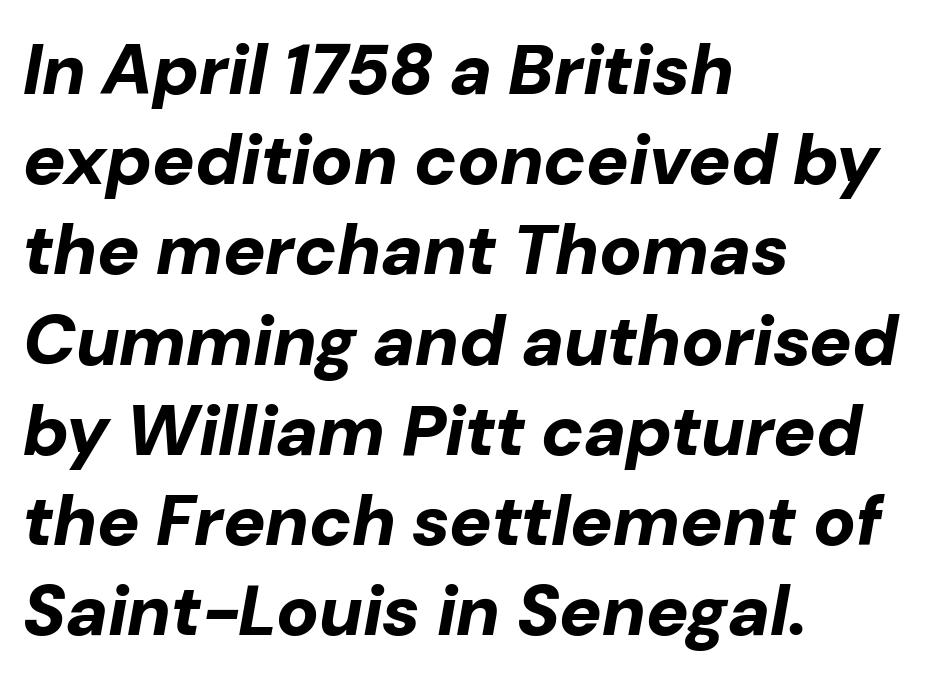
The image shows 71 px bold type, italic (leaning right); set left-aligned, normal line spacing (1.27x), normal letter spacing, not underlined; low stroke contrast and a medium x-height.
